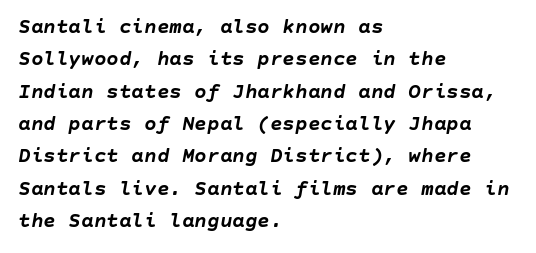
Q: Is the text bold? A: Yes.
Q: Is the text italic (slanted)? A: Yes, it leans right by about 10 degrees.
Q: Is the text underlined? A: No.
Q: How is the paragraph aligned? A: Left-aligned.
Q: Is the spacing between letters normal or unusually wide? A: Normal.
Q: Is the spacing between lines tight, normal or loose? A: Normal.
